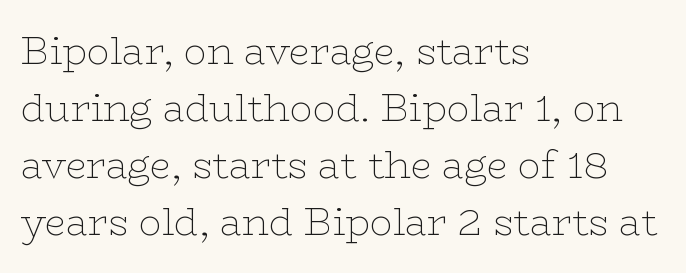
{"serif": "yes", "italic": "no", "bold": "no", "weight": "thin", "width": "wide", "stroke_contrast": "low", "x_height": "medium", "monospaced": "no", "underline": "no", "align": "left", "line_spacing": "normal", "line_spacing_ratio": 1.5, "letter_spacing": "normal", "letter_spacing_em": 0.0, "glyph_px": 38}
